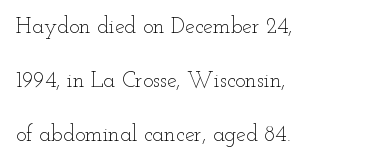
The image shows 22 px text type, upright; set left-aligned, loose line spacing (2.46x), normal letter spacing, not underlined.
